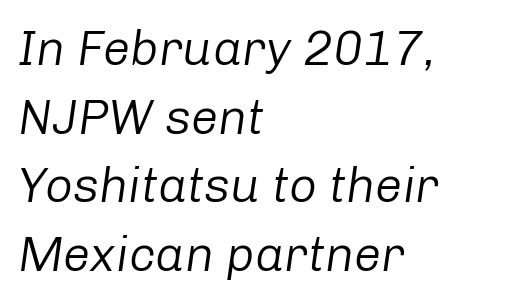
Q: Is the text bold? A: No.
Q: Is the text italic (slanted)? A: Yes, it leans right by about 8 degrees.
Q: Is the text underlined? A: No.
Q: How is the paragraph aligned? A: Left-aligned.
Q: Is the spacing between letters normal or unusually wide? A: Normal.
Q: Is the spacing between lines tight, normal or loose? A: Normal.
Q: Width (condensed, normal, or wide)? A: Normal.
Q: Stroke contrast? A: Low.
Q: x-height? A: Medium.
Q: Monospaced? A: No.
